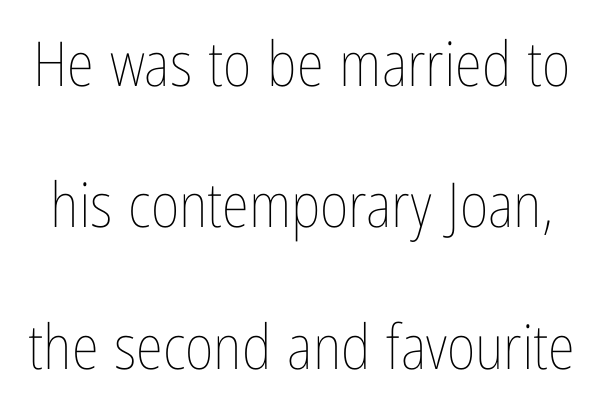
The line texture is even and compact thanks to regular tracking. This sample uses an upright cut, with every glyph sitting square on the baseline. No heavy texture on the line: the type isn't bold. The space directly below the letters is spotless.
